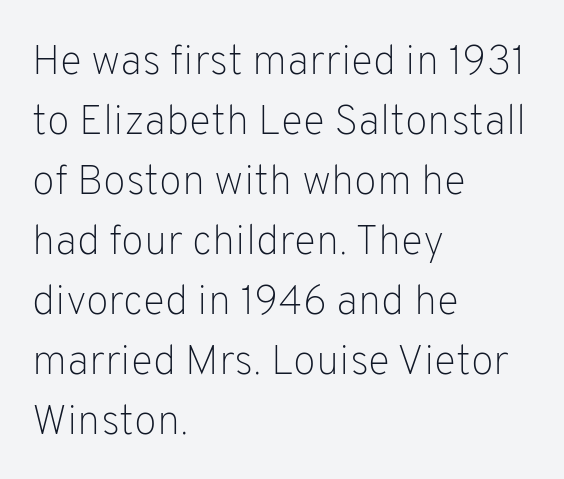
The image shows 42 px light sans-serif type, upright; set left-aligned, normal line spacing (1.43x), normal letter spacing, not underlined; low stroke contrast and a medium x-height.
